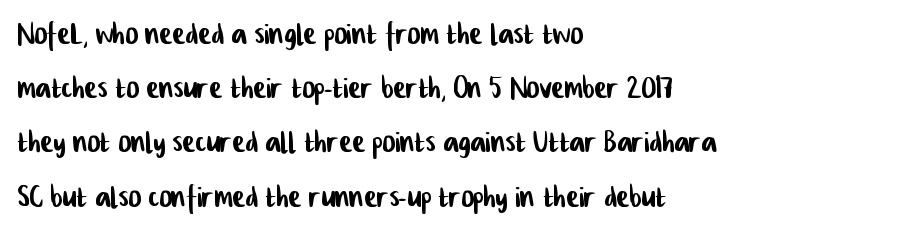
The image shows 39 px condensed sans-serif type; set left-aligned, normal line spacing (1.39x), normal letter spacing, not underlined; low stroke contrast and a medium x-height.
